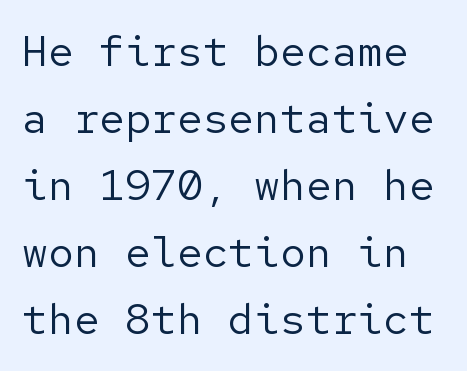
{"serif": "no", "italic": "no", "bold": "no", "weight": "regular", "width": "normal", "stroke_contrast": "low", "x_height": "medium", "underline": "no", "line_spacing": "normal", "line_spacing_ratio": 1.56, "letter_spacing": "normal", "letter_spacing_em": 0.0, "glyph_px": 43}
